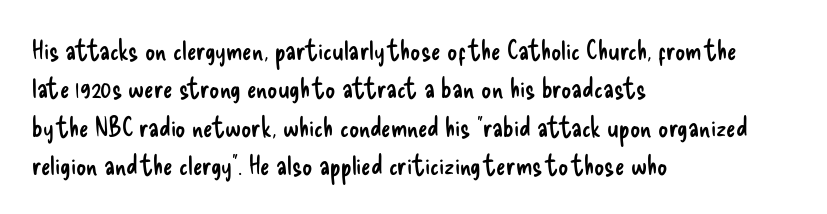
The image shows 28 px regular-weight, condensed sans-serif type, upright; set left-aligned, normal line spacing (1.37x), normal letter spacing, not underlined; low stroke contrast and a small x-height.
